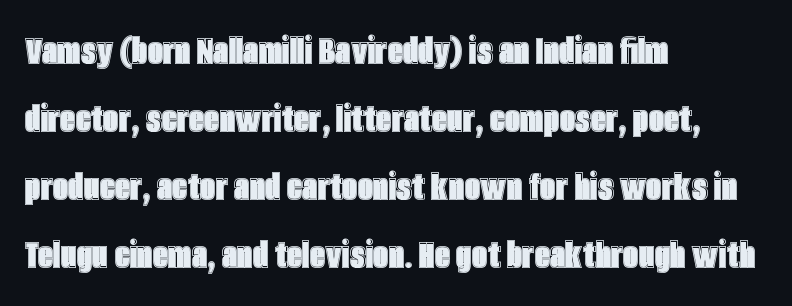
Q: Is the text italic (slanted)? A: No, it is upright.
Q: Is the text underlined? A: No.
Q: How is the paragraph aligned? A: Left-aligned.
Q: Is the spacing between letters normal or unusually wide? A: Normal.
Q: Is the spacing between lines tight, normal or loose? A: Normal.
Q: Width (condensed, normal, or wide)? A: Condensed.
Q: x-height? A: Large.
Q: Monospaced? A: No.
